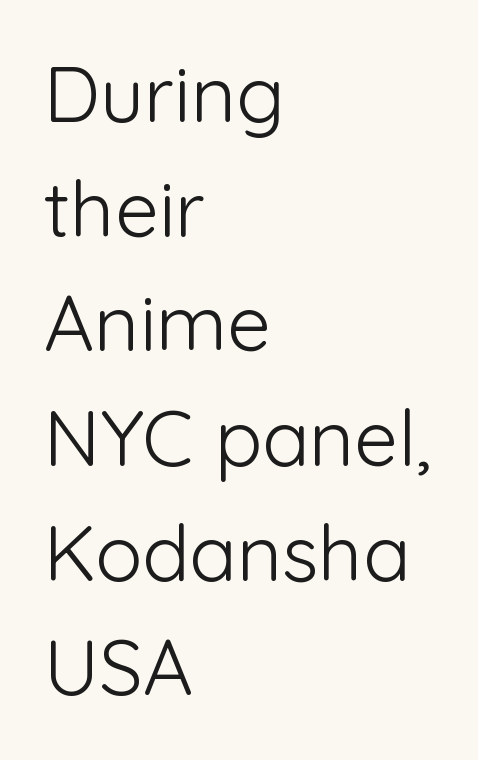
Q: Is the text bold? A: No.
Q: Is the text italic (slanted)? A: No, it is upright.
Q: Is the typeface a serif or a sans-serif typeface? A: Sans-serif.
Q: Is the text underlined? A: No.
Q: How is the paragraph aligned? A: Left-aligned.
Q: Is the spacing between letters normal or unusually wide? A: Normal.
Q: Is the spacing between lines tight, normal or loose? A: Normal.
Q: Width (condensed, normal, or wide)? A: Normal.
Q: Stroke contrast? A: Low.
Q: x-height? A: Medium.
Q: Monospaced? A: No.
